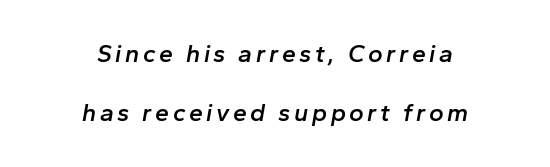
Alignment: centered. The designer dialed line spacing up above the default. Plain, unruled lines of type. Students, this is semibold: more ink than regular, less than bold.
